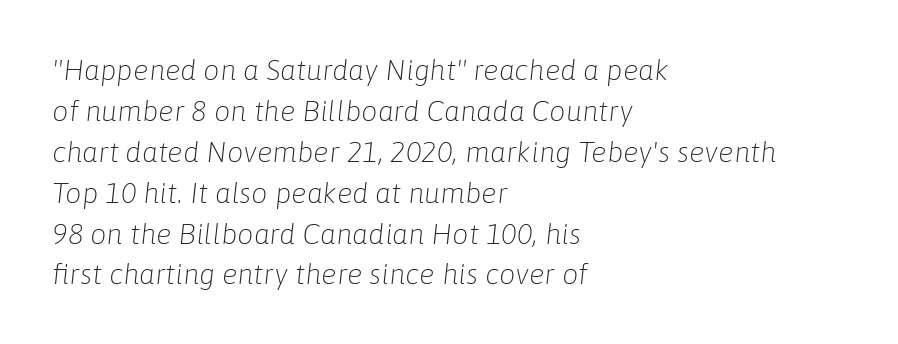
Q: Is the text bold? A: No.
Q: Is the text italic (slanted)? A: Yes, it leans right by about 6 degrees.
Q: Is the text underlined? A: No.
Q: How is the paragraph aligned? A: Left-aligned.
Q: Is the spacing between letters normal or unusually wide? A: Normal.
Q: Is the spacing between lines tight, normal or loose? A: Normal.
Q: Width (condensed, normal, or wide)? A: Normal.
Q: Stroke contrast? A: Low.
Q: x-height? A: Medium.
Q: Monospaced? A: No.
